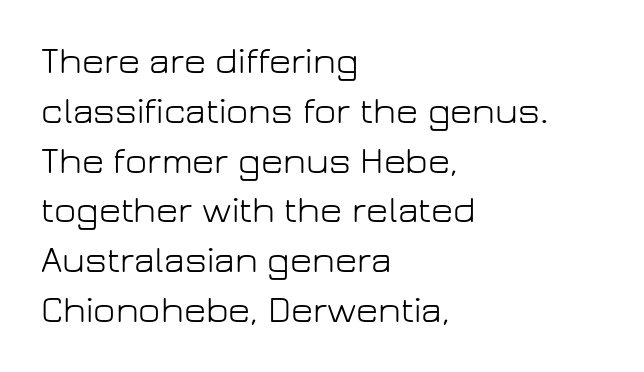
Q: Is the text bold? A: No.
Q: Is the text italic (slanted)? A: No, it is upright.
Q: Is the typeface a serif or a sans-serif typeface? A: Sans-serif.
Q: Is the text underlined? A: No.
Q: How is the paragraph aligned? A: Left-aligned.
Q: Is the spacing between letters normal or unusually wide? A: Normal.
Q: Is the spacing between lines tight, normal or loose? A: Normal.
Q: Width (condensed, normal, or wide)? A: Normal.
Q: Stroke contrast? A: Low.
Q: x-height? A: Medium.
Q: Monospaced? A: No.
